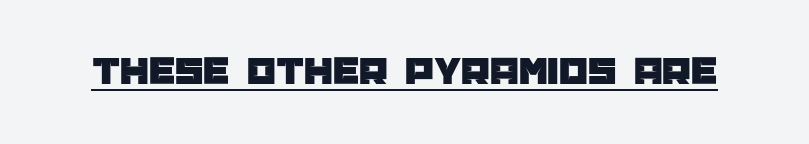
A typesetter would call this proportional, since set widths differ per character. Observe the absence of serifs on each vertical stroke in this sample. The glyphs are accompanied by a horizontal stroke just below them. Notice how the stems are strictly vertical — no italics here. Nobody touched the tracking dial on this one.
